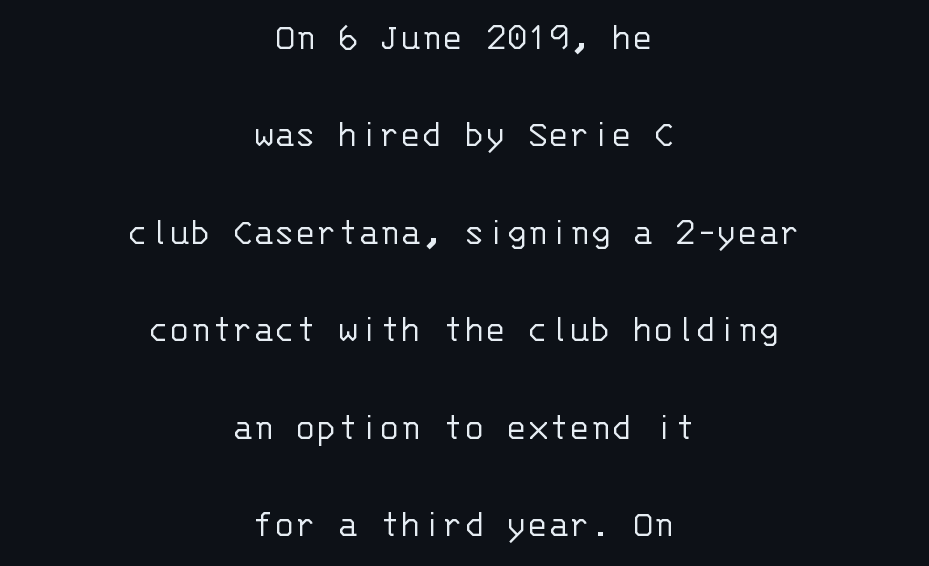
The image shows 39 px light sans-serif type, upright, monospaced; set centered, loose line spacing (2.5x), normal letter spacing, not underlined; low stroke contrast and a large x-height.
